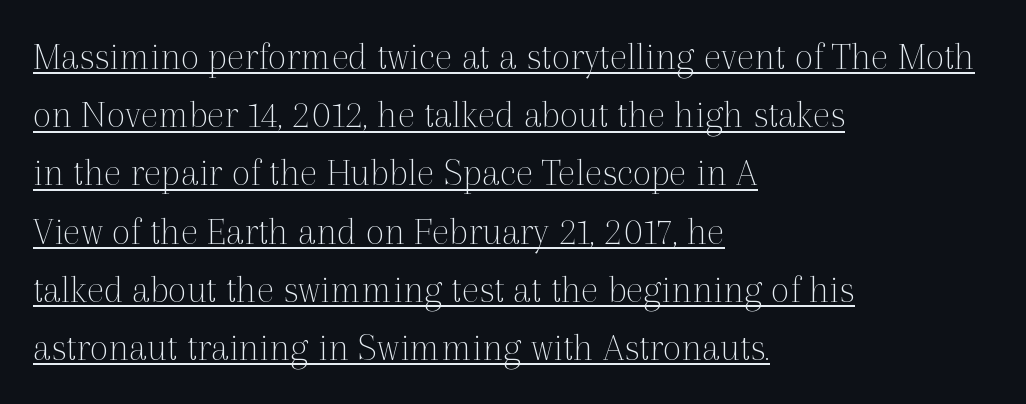
Q: Is the text bold? A: No.
Q: Is the text italic (slanted)? A: No, it is upright.
Q: Is the typeface a serif or a sans-serif typeface? A: Serif.
Q: Is the text underlined? A: Yes.
Q: How is the paragraph aligned? A: Left-aligned.
Q: Is the spacing between letters normal or unusually wide? A: Normal.
Q: Is the spacing between lines tight, normal or loose? A: Normal.
Q: Width (condensed, normal, or wide)? A: Normal.
Q: x-height? A: Medium.
Q: Monospaced? A: No.
